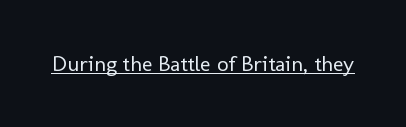
Does a line run under the words? Yes, clearly. Each word holds together tightly as a unit, with standard inter-letter gaps. When letters stand straight like this, we call the style roman or upright. Compared with a typical body face, this is equally light or lighter still.
